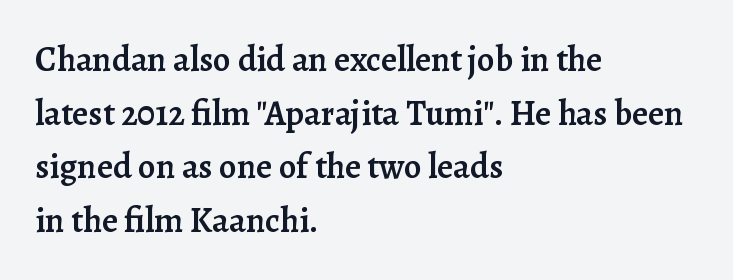
The image shows 35 px semibold serif type, upright; set left-aligned, normal line spacing (1.53x), normal letter spacing, not underlined; low stroke contrast and a medium x-height.
